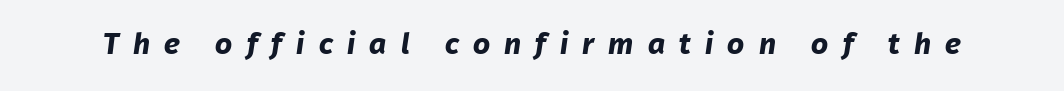
Q: Is the text bold? A: Yes.
Q: Is the typeface a serif or a sans-serif typeface? A: Sans-serif.
Q: Is the text underlined? A: No.
Q: Is the spacing between letters normal or unusually wide? A: Unusually wide.
Q: Width (condensed, normal, or wide)? A: Normal.
Q: Stroke contrast? A: Low.
Q: x-height? A: Medium.
Q: Monospaced? A: No.
